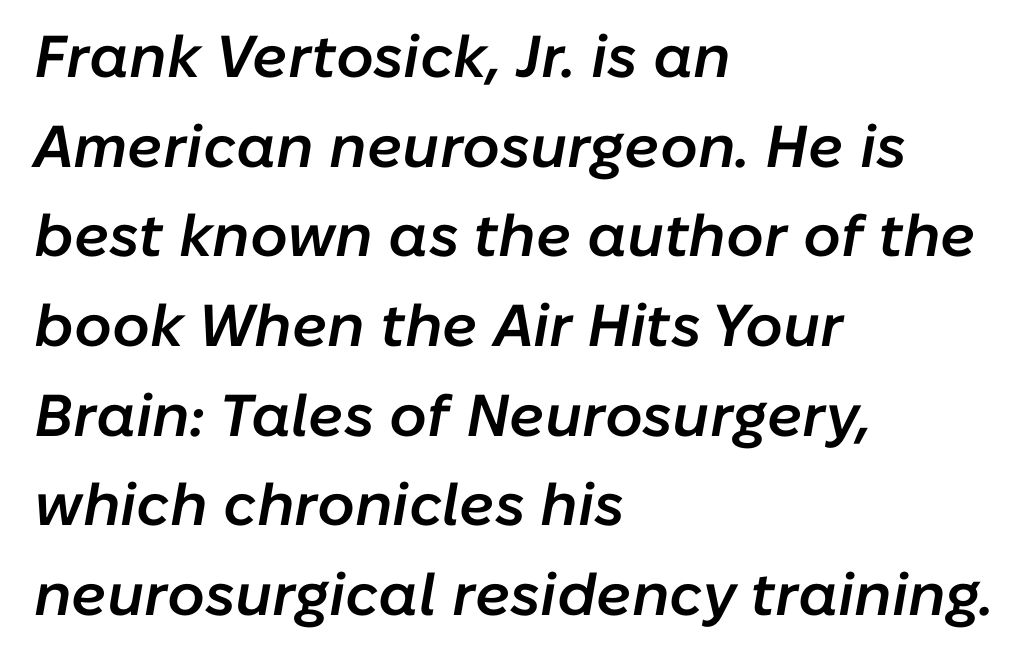
The passage shown is typed in a proportional face where columns would drift. The rows are spaced the way most documents space them. Rule under the text: the space is simply empty. This is oblique type, the kind used for emphasis or titles. The passage shown is semibold, sitting just below true bold. These lines keep a tight, regular rhythm from letter to letter.
